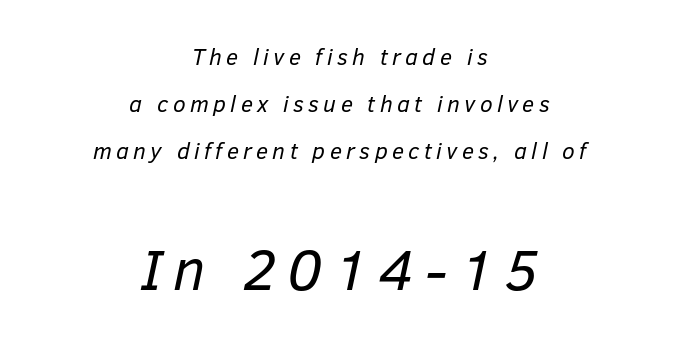
Q: Is the text bold? A: No.
Q: Is the text italic (slanted)? A: Yes, it leans right by about 12 degrees.
Q: Is the text underlined? A: No.
Q: How is the paragraph aligned? A: Centered.
Q: Is the spacing between lines tight, normal or loose? A: Loose.
Q: Which block of text is set in a larger size, the first (top) or the second (bottom)? A: The second (bottom) one.
Q: Width (condensed, normal, or wide)? A: Normal.
Q: Stroke contrast? A: Low.
Q: x-height? A: Medium.
Q: Monospaced? A: No.
